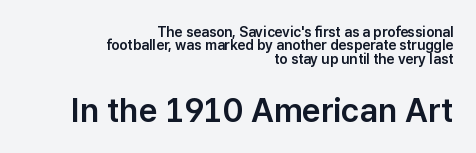
Q: Is the text italic (slanted)? A: No, it is upright.
Q: Is the typeface a serif or a sans-serif typeface? A: Sans-serif.
Q: Is the text underlined? A: No.
Q: How is the paragraph aligned? A: Right-aligned.
Q: Is the spacing between letters normal or unusually wide? A: Normal.
Q: Is the spacing between lines tight, normal or loose? A: Tight.
Q: Which block of text is set in a larger size, the first (top) or the second (bottom)? A: The second (bottom) one.
Q: Width (condensed, normal, or wide)? A: Normal.
Q: Stroke contrast? A: Low.
Q: x-height? A: Medium.
Q: Monospaced? A: No.
